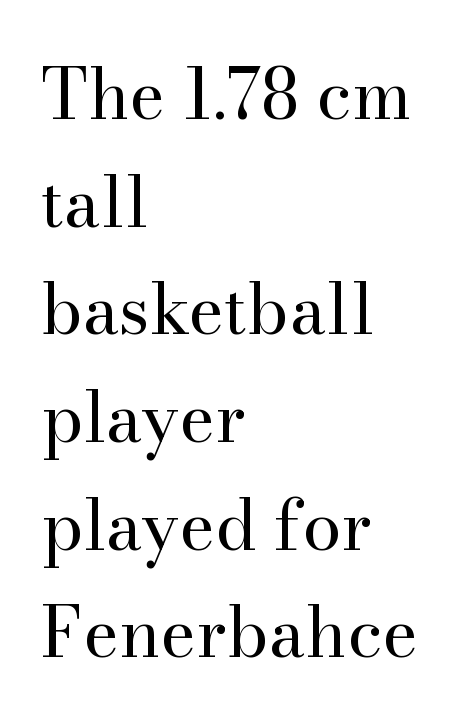
Left-aligned paragraph, ragged on the right. This is the regular roman posture of the typeface. Each word holds together tightly as a unit, with standard inter-letter gaps. The rendering uses natural spacing where letterforms have individual widths.
